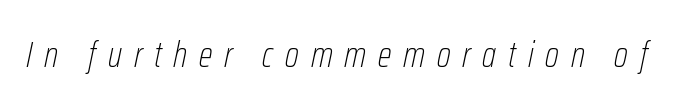
The image shows 36 px thin, condensed type, italic (leaning right); set unusually wide letter spacing (+0.33 em), not underlined; low stroke contrast and a medium x-height.
